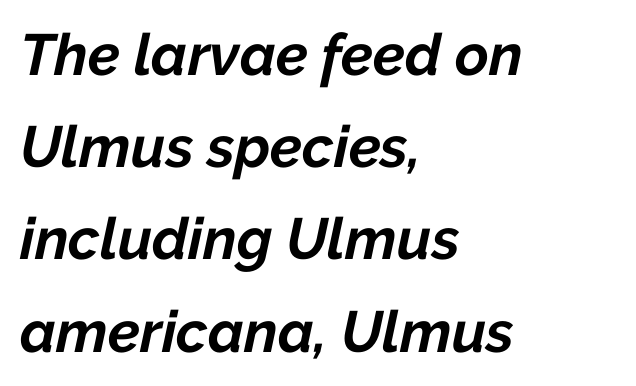
The image shows 58 px bold type, italic (leaning right); set left-aligned, normal line spacing (1.59x), normal letter spacing, not underlined; low stroke contrast and a medium x-height.
